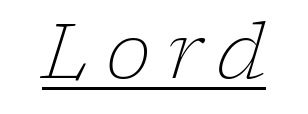
{"serif": "yes", "italic": "yes", "lean": "right", "slant_degrees": 17, "bold": "no", "weight": "light", "width": "normal", "stroke_contrast": "low", "x_height": "medium", "monospaced": "no", "underline": "yes", "letter_spacing": "wide", "letter_spacing_em": 0.21, "glyph_px": 77}
